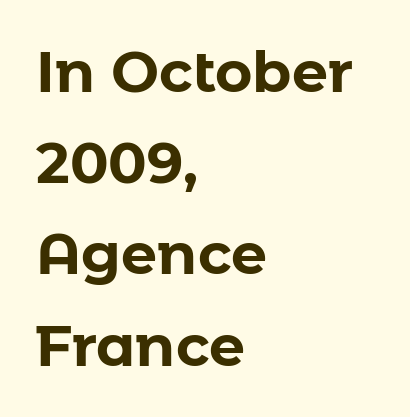
Designer's note — italics off, roman on. Normally led — the rows are evenly, conventionally spaced. A full-strength bold gives these letters their thick strokes. Clear beneath every line of the passage. The face used here is proportionally spaced, like ordinary book or web type. No extra tracking has been applied to these lines.
